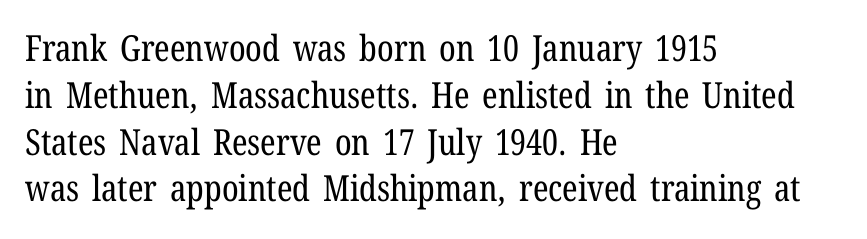
The image shows 36 px regular-weight, condensed serif type, upright; set left-aligned, normal line spacing (1.3x), normal letter spacing, not underlined; low stroke contrast and a medium x-height.
